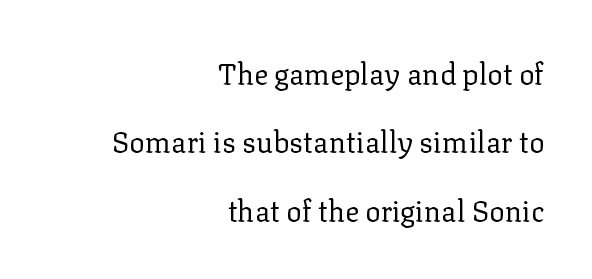
One glance says open: line gaps are wider than usual. Here the designer chose a conventional face with non-uniform glyph widths. Does the lettering tilt? It doesn't — this is upright. The type is set solid horizontally, with unmodified tracking.
